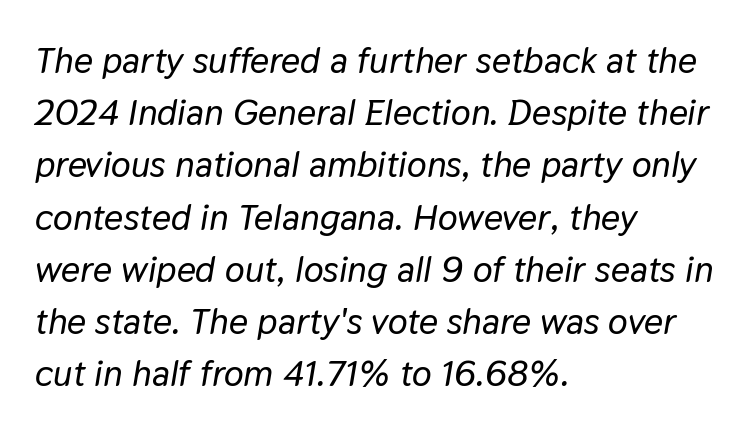
{"italic": "yes", "lean": "right", "slant_degrees": 9, "width": "normal", "stroke_contrast": "low", "x_height": "medium", "monospaced": "no", "underline": "no", "align": "left", "line_spacing": "normal", "line_spacing_ratio": 1.41, "letter_spacing": "normal", "letter_spacing_em": 0.0, "glyph_px": 37}
